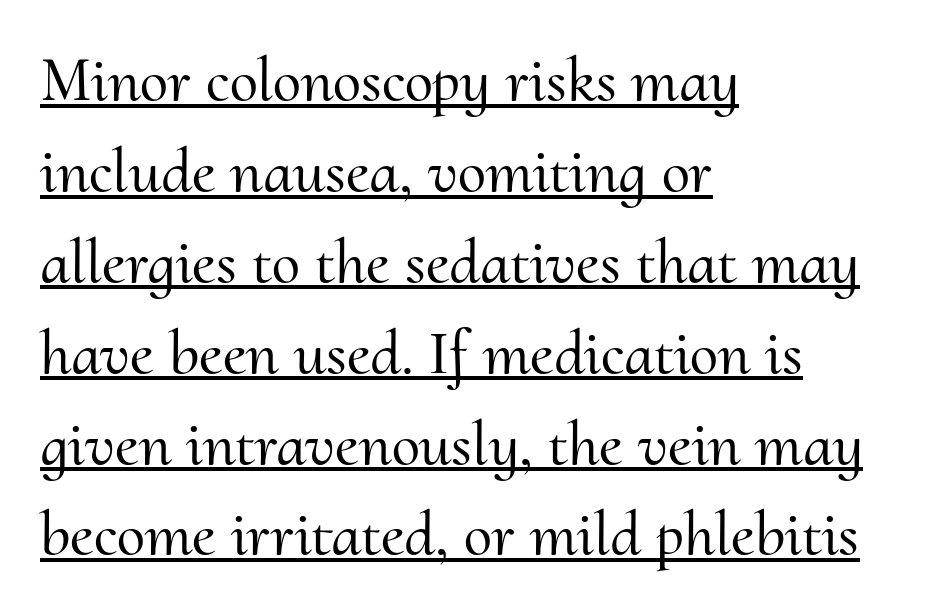
Q: Is the text italic (slanted)? A: No, it is upright.
Q: Is the typeface a serif or a sans-serif typeface? A: Serif.
Q: Is the text underlined? A: Yes.
Q: How is the paragraph aligned? A: Left-aligned.
Q: Is the spacing between letters normal or unusually wide? A: Normal.
Q: Is the spacing between lines tight, normal or loose? A: Normal.
Q: Width (condensed, normal, or wide)? A: Normal.
Q: Stroke contrast? A: Medium.
Q: x-height? A: Small.
Q: Monospaced? A: No.
